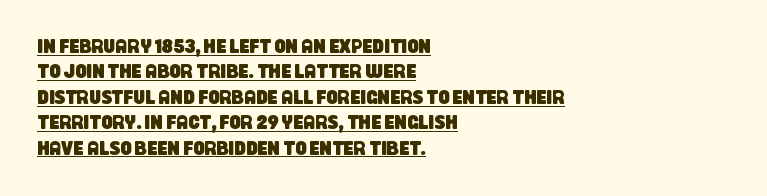
The image shows 20 px text type; set left-aligned, normal line spacing (1.27x), normal letter spacing, underlined.
